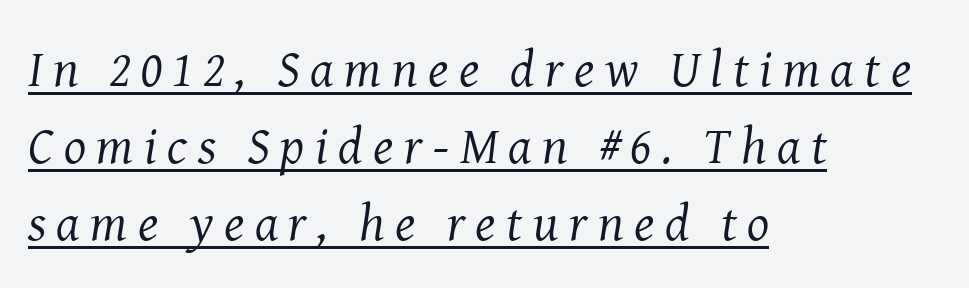
The image shows 52 px regular-weight serif type, italic (leaning right); set left-aligned, normal line spacing (1.48x), unusually wide letter spacing (+0.2 em), underlined; medium stroke contrast and a medium x-height.
